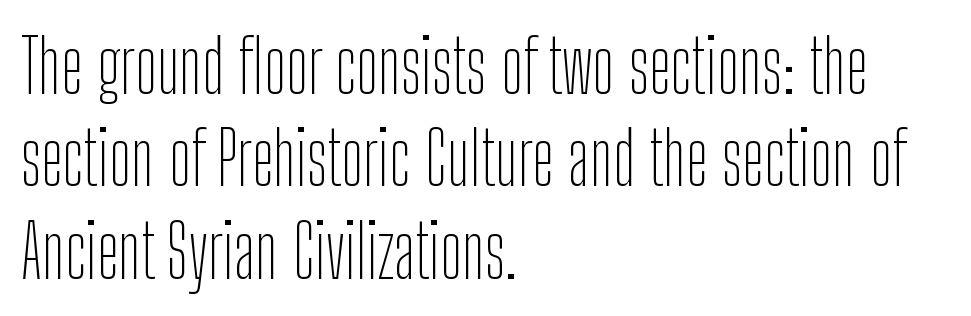
This is sans-serif lettering, the kind often seen on screens and signage. Varying glyph widths throughout — classic text-font behaviour. Compared with typical body copy, the letter spacing here is the same. Stroke mass is kept to a normal reading level or below.
